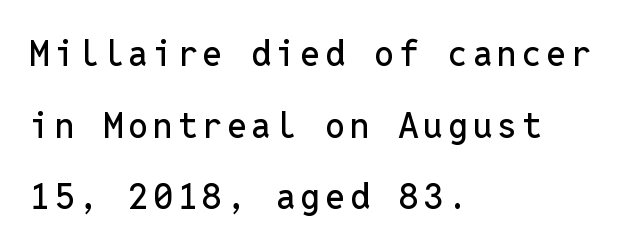
Classification — sans serif. The area under the type is left untouched. The letters march in equal steps, a hallmark of fixed-pitch type. Every stem runs plumb, perpendicular to the baseline.
